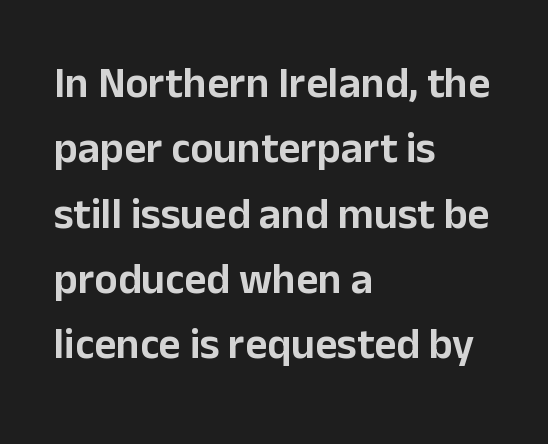
The zone under the glyphs is completely vacant. A typesetter would call this proportional, since set widths differ per character. These lines keep a tight, regular rhythm from letter to letter. Honestly, the row spacing looks completely unremarkable.
